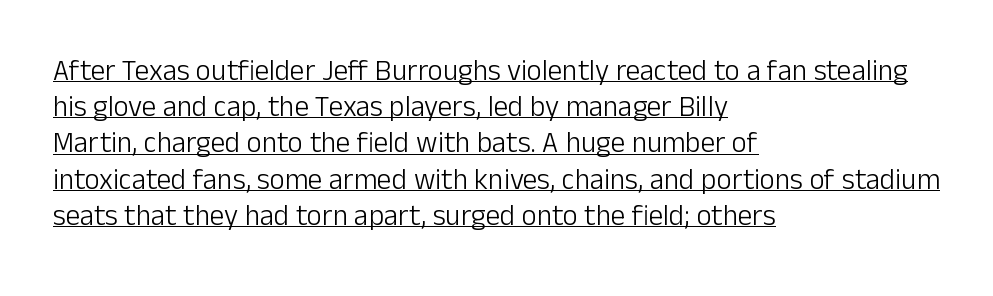
The lettering holds an erect, upright posture throughout. Ink coverage per letter is moderate at most. Letterform terminals end flat and unadorned throughout the passage. Beneath each row of characters lies a ruled line. All the whitespace from short lines collects on the right.
